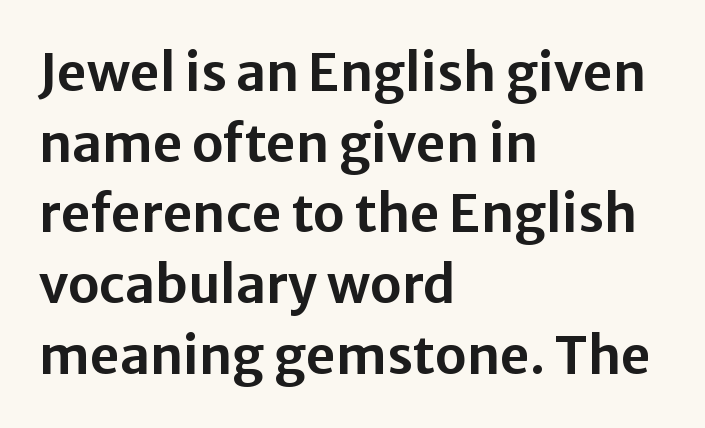
Q: Is the text italic (slanted)? A: No, it is upright.
Q: Is the typeface a serif or a sans-serif typeface? A: Sans-serif.
Q: Is the text underlined? A: No.
Q: How is the paragraph aligned? A: Left-aligned.
Q: Is the spacing between letters normal or unusually wide? A: Normal.
Q: Is the spacing between lines tight, normal or loose? A: Normal.
Q: Width (condensed, normal, or wide)? A: Normal.
Q: Stroke contrast? A: Low.
Q: x-height? A: Medium.
Q: Monospaced? A: No.
